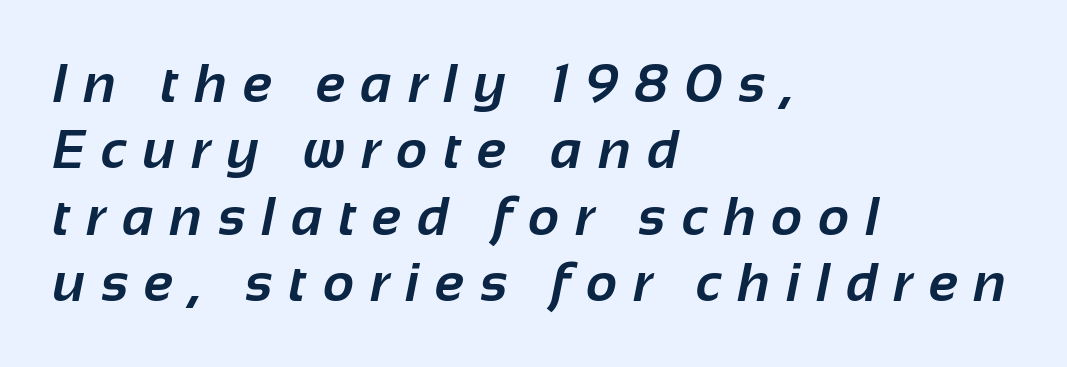
I'd describe the lettering as bold — thick and assertive. Bare-footed words on every line. The rendering anchors every line to the left-hand side. Stroke terminals: plain, sans-serif. A typesetter would call this proportional, since set widths differ per character.
